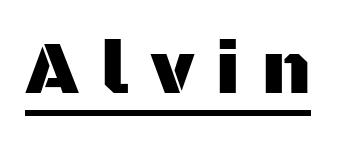
The image shows 74 px sans-serif type, upright; set unusually wide letter spacing (+0.3 em), underlined; medium stroke contrast and a large x-height.
